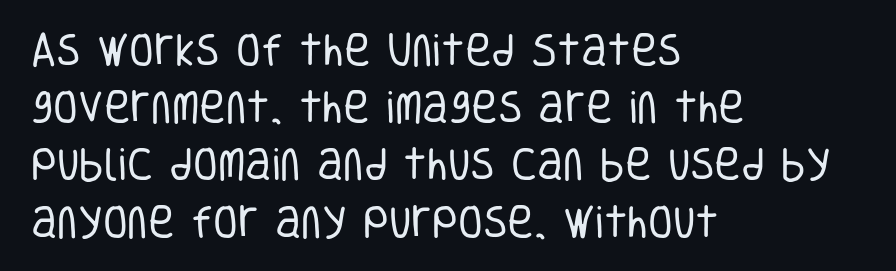
Q: Is the text bold? A: No.
Q: Is the text italic (slanted)? A: No, it is upright.
Q: Is the typeface a serif or a sans-serif typeface? A: Sans-serif.
Q: Is the text underlined? A: No.
Q: How is the paragraph aligned? A: Left-aligned.
Q: Is the spacing between letters normal or unusually wide? A: Normal.
Q: Is the spacing between lines tight, normal or loose? A: Normal.
Q: Width (condensed, normal, or wide)? A: Condensed.
Q: Stroke contrast? A: Low.
Q: x-height? A: Large.
Q: Monospaced? A: No.
